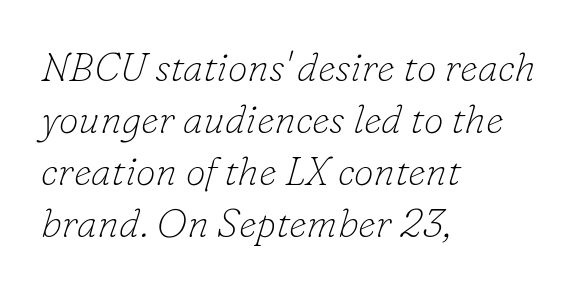
These glyphs show unthickened strokes, regular width or finer. The passage shown has conventional tracking throughout. Notice how the stems are inclined rather than vertical — that's the hallmark of italics. The passage shown is typed in a proportional face where columns would drift. Line spacing here is normal.
